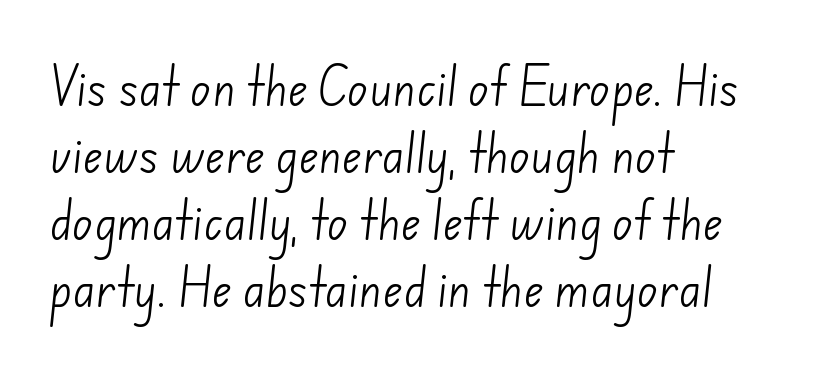
Q: Is the text bold? A: No.
Q: Is the typeface a serif or a sans-serif typeface? A: Sans-serif.
Q: Is the text underlined? A: No.
Q: How is the paragraph aligned? A: Left-aligned.
Q: Is the spacing between letters normal or unusually wide? A: Normal.
Q: Is the spacing between lines tight, normal or loose? A: Normal.
Q: Width (condensed, normal, or wide)? A: Normal.
Q: Stroke contrast? A: Low.
Q: x-height? A: Small.
Q: Monospaced? A: No.
